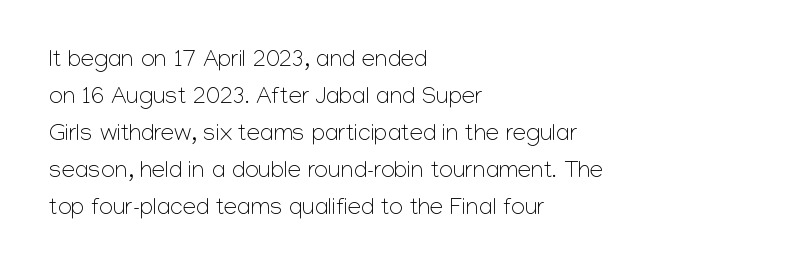
{"italic": "no", "bold": "no", "underline": "no", "align": "left", "line_spacing": "normal", "line_spacing_ratio": 1.54, "letter_spacing": "normal", "letter_spacing_em": 0.0, "glyph_px": 24}
